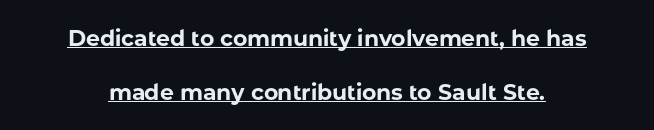
The image shows 22 px bold type, upright; set loose line spacing (2.45x), normal letter spacing, underlined.
